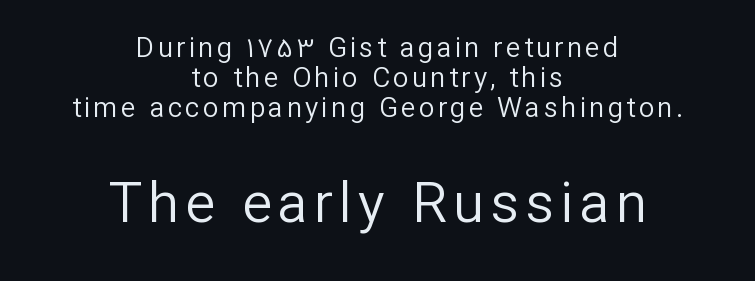
Q: Is the text bold? A: No.
Q: Is the text italic (slanted)? A: No, it is upright.
Q: Is the typeface a serif or a sans-serif typeface? A: Sans-serif.
Q: Is the text underlined? A: No.
Q: How is the paragraph aligned? A: Centered.
Q: Is the spacing between lines tight, normal or loose? A: Tight.
Q: Which block of text is set in a larger size, the first (top) or the second (bottom)? A: The second (bottom) one.
Q: Width (condensed, normal, or wide)? A: Normal.
Q: Stroke contrast? A: Low.
Q: x-height? A: Medium.
Q: Monospaced? A: No.
